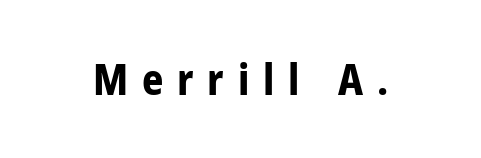
{"serif": "no", "italic": "no", "bold": "yes", "weight": "bold", "width": "condensed", "stroke_contrast": "low", "x_height": "medium", "monospaced": "no", "underline": "no", "letter_spacing": "wide", "letter_spacing_em": 0.33, "glyph_px": 42}
